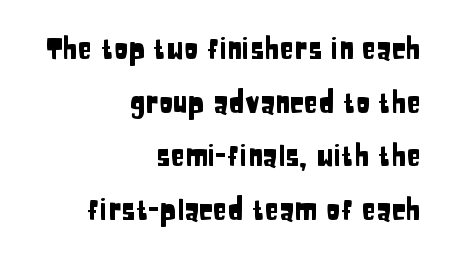
The image shows 29 px condensed sans-serif type, upright; set right-aligned, line spacing 1.85x, normal letter spacing, not underlined; low stroke contrast and a large x-height.
